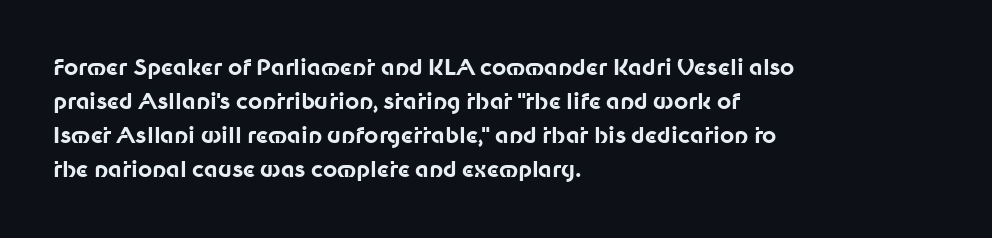
Q: Is the text bold? A: Yes.
Q: Is the text italic (slanted)? A: No, it is upright.
Q: Is the text underlined? A: No.
Q: How is the paragraph aligned? A: Left-aligned.
Q: Is the spacing between letters normal or unusually wide? A: Normal.
Q: Is the spacing between lines tight, normal or loose? A: Normal.
